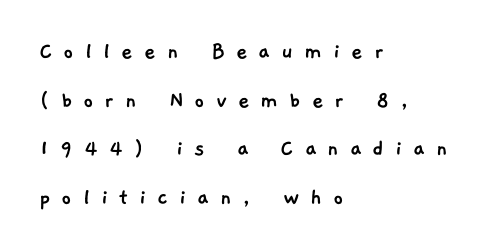
Q: Is the text underlined? A: No.
Q: How is the paragraph aligned? A: Left-aligned.
Q: Is the spacing between letters normal or unusually wide? A: Unusually wide.
Q: Is the spacing between lines tight, normal or loose? A: Loose.
